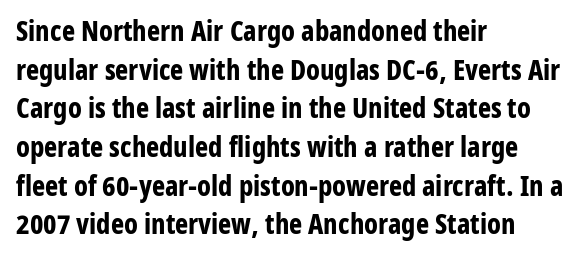
{"serif": "no", "italic": "no", "bold": "yes", "weight": "bold", "width": "condensed", "stroke_contrast": "low", "x_height": "medium", "monospaced": "no", "underline": "no", "align": "left", "line_spacing": "normal", "line_spacing_ratio": 1.38, "letter_spacing": "normal", "letter_spacing_em": 0.0, "glyph_px": 28}
